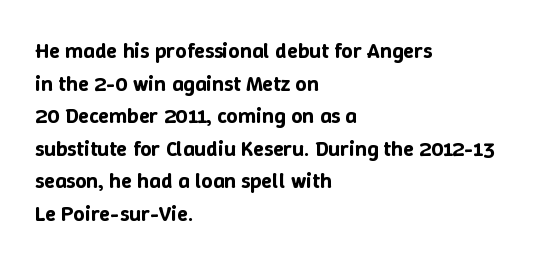
The string is rendered with underlining switched off. Successive baselines arrive at the customary interval. The paragraph shown leans on its left margin. Do the letters lean? They stand straight. The passage shown has conventional tracking throughout.
